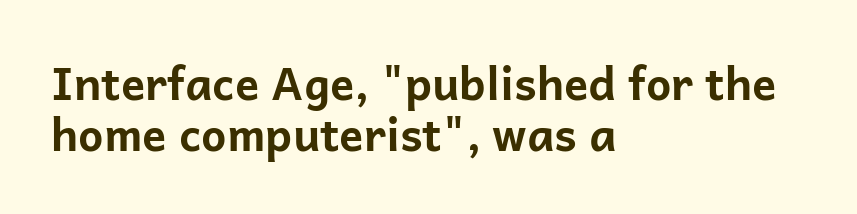
{"serif": "no", "italic": "no", "bold": "yes", "weight": "bold", "width": "normal", "stroke_contrast": "low", "x_height": "medium", "monospaced": "no", "underline": "no", "align": "left", "line_spacing": "tight", "line_spacing_ratio": 1.14, "letter_spacing": "normal", "letter_spacing_em": 0.0, "glyph_px": 45}
